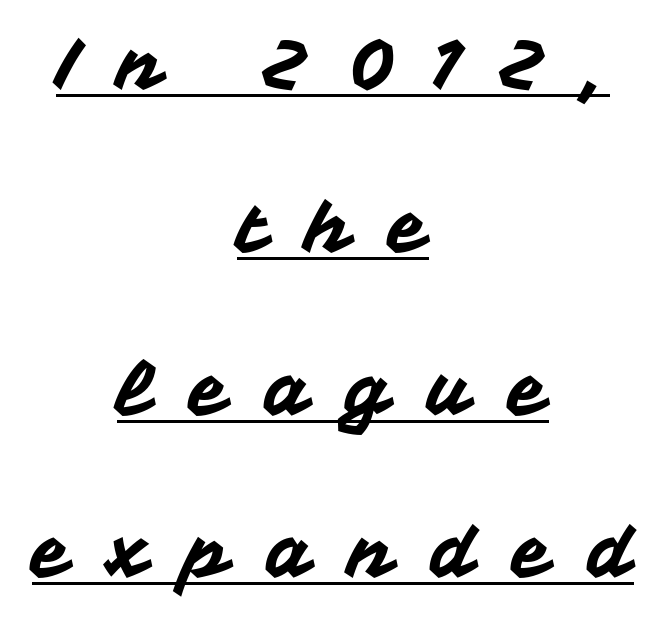
Here the designer chose a conventional face with non-uniform glyph widths. Typeset on center — no edge is straight. These lines are composed in type without serifs. The face used here is rendered with a markedly widened letterfit.
